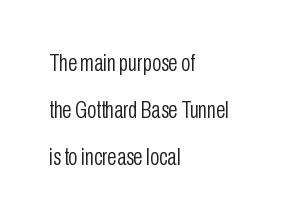
The image shows 24 px text type, upright; set left-aligned, loose line spacing (1.95x), normal letter spacing, not underlined.
